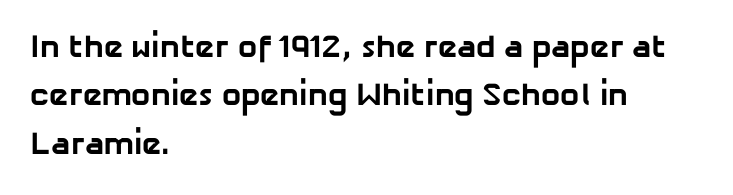
The baseline area is clear. Heft: maximum for text — a bold. The passage shown is typeset with a sans-serif family. Line starts are locked; line ends wander. Each letter keeps its own natural width here, so spacing adapts to shape.
